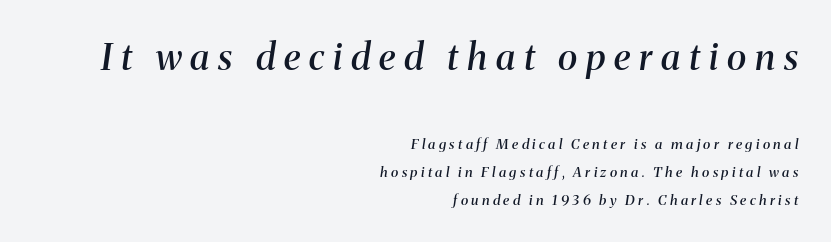
Q: Is the text bold? A: Semi-bold.
Q: Is the text italic (slanted)? A: Yes, it leans right by about 8 degrees.
Q: Is the typeface a serif or a sans-serif typeface? A: Serif.
Q: Is the text underlined? A: No.
Q: How is the paragraph aligned? A: Right-aligned.
Q: Is the spacing between letters normal or unusually wide? A: Unusually wide.
Q: Is the spacing between lines tight, normal or loose? A: Loose.
Q: Which block of text is set in a larger size, the first (top) or the second (bottom)? A: The first (top) one.
Q: Width (condensed, normal, or wide)? A: Normal.
Q: Stroke contrast? A: Medium.
Q: x-height? A: Medium.
Q: Monospaced? A: No.
